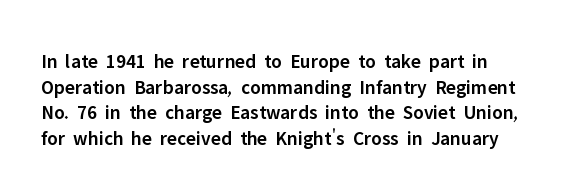
Caption: multi-line text, flush left, ragged right. This sample keeps an unexceptional amount of space between lines. Glance below the letters and you will spot only blank space. How are the letters spaced? Ordinarily, with no added tracking. The letters stand straight up with perfectly vertical stems.
